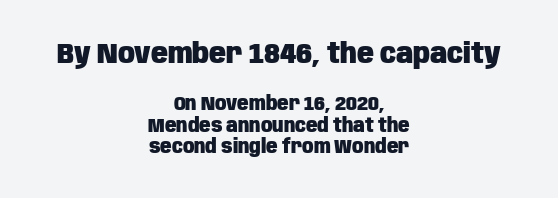
Q: Is the text bold? A: Yes.
Q: Is the text italic (slanted)? A: No, it is upright.
Q: Is the typeface a serif or a sans-serif typeface? A: Sans-serif.
Q: Is the text underlined? A: No.
Q: How is the paragraph aligned? A: Centered.
Q: Is the spacing between letters normal or unusually wide? A: Normal.
Q: Is the spacing between lines tight, normal or loose? A: Tight.
Q: Which block of text is set in a larger size, the first (top) or the second (bottom)? A: The first (top) one.
Q: Width (condensed, normal, or wide)? A: Condensed.
Q: Stroke contrast? A: Low.
Q: x-height? A: Large.
Q: Monospaced? A: No.
